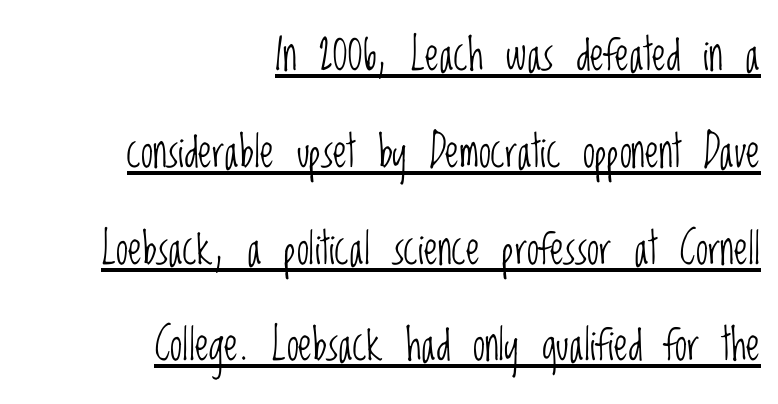
Q: Is the text bold? A: No.
Q: Is the text italic (slanted)? A: No, it is upright.
Q: Is the typeface a serif or a sans-serif typeface? A: Sans-serif.
Q: Is the text underlined? A: Yes.
Q: How is the paragraph aligned? A: Right-aligned.
Q: Is the spacing between letters normal or unusually wide? A: Normal.
Q: Is the spacing between lines tight, normal or loose? A: Loose.
Q: Width (condensed, normal, or wide)? A: Condensed.
Q: Stroke contrast? A: Low.
Q: x-height? A: Large.
Q: Monospaced? A: No.
